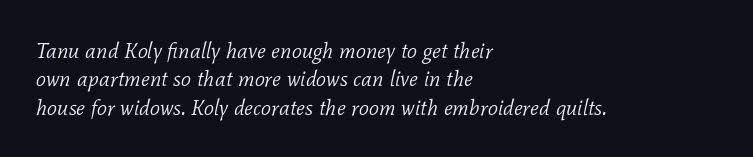
No letter is thick-stroked: the sample isn't bold. Would a proofreader flag this as italicized? Yes. Notice how the passage keeps a crisp vertical edge on the left only. The zone under the glyphs is completely vacant. The passage shown has conventional tracking throughout.
